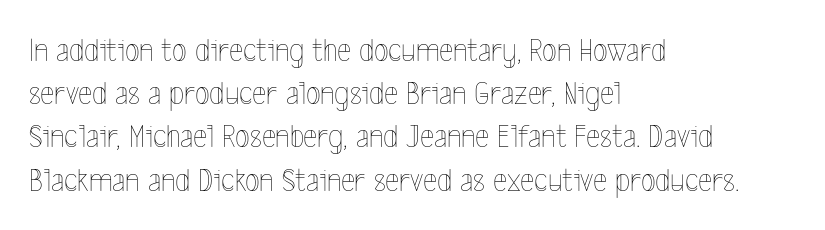
{"italic": "no", "bold": "no", "weight": "thin", "width": "condensed", "x_height": "medium", "monospaced": "no", "underline": "no", "align": "left", "line_spacing": "normal", "line_spacing_ratio": 1.27, "letter_spacing": "normal", "letter_spacing_em": 0.0, "glyph_px": 34}
